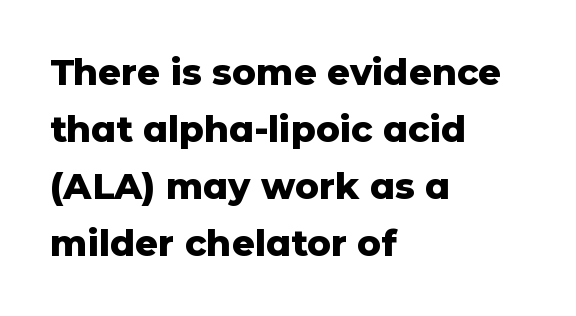
The image shows 36 px heavy sans-serif type, upright; set left-aligned, normal line spacing (1.58x), normal letter spacing, not underlined; low stroke contrast and a medium x-height.
